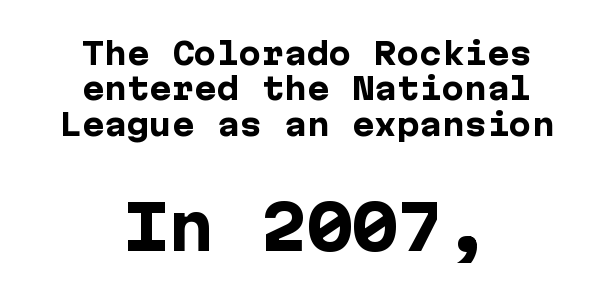
{"serif": "no", "italic": "no", "bold": "yes", "weight": "heavy", "width": "normal", "stroke_contrast": "low", "x_height": "medium", "underline": "no", "align": "center", "line_spacing_ratio": 1.18, "letter_spacing": "normal", "letter_spacing_em": 0.0, "larger_block": "second", "size_ratio": 2.03, "glyph_px": 61}
